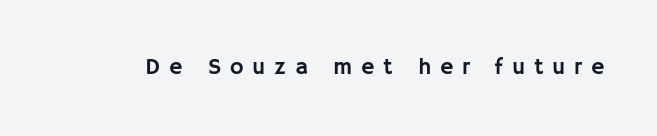
Q: Is the text italic (slanted)? A: No, it is upright.
Q: Is the text underlined? A: No.
Q: Is the spacing between letters normal or unusually wide? A: Unusually wide.
